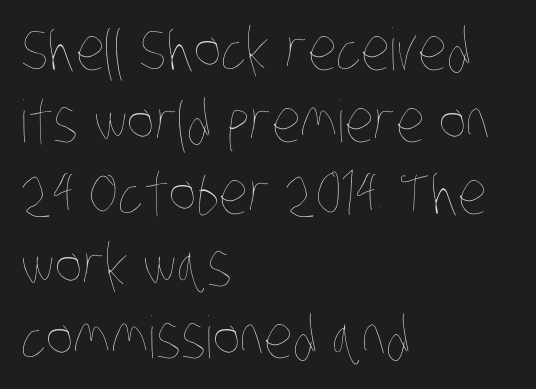
The face used here is proportionally spaced, like ordinary book or web type. A light-to-regular cut is what we see here. Teacher's note: observe the even left margin — that is flush-left alignment. The baseline area is clear. The letterforms sit shoulder to shoulder at normal distance.
